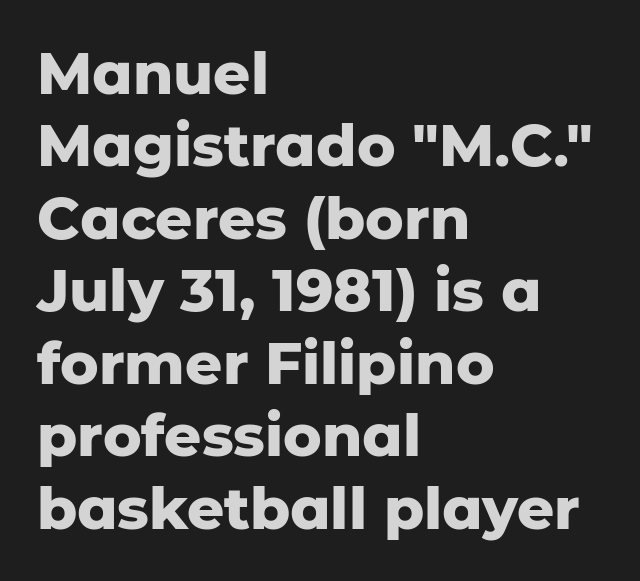
{"serif": "no", "italic": "no", "bold": "yes", "weight": "heavy", "width": "normal", "stroke_contrast": "low", "x_height": "medium", "monospaced": "no", "underline": "no", "align": "left", "line_spacing": "normal", "line_spacing_ratio": 1.25, "letter_spacing": "normal", "letter_spacing_em": 0.0, "glyph_px": 58}
